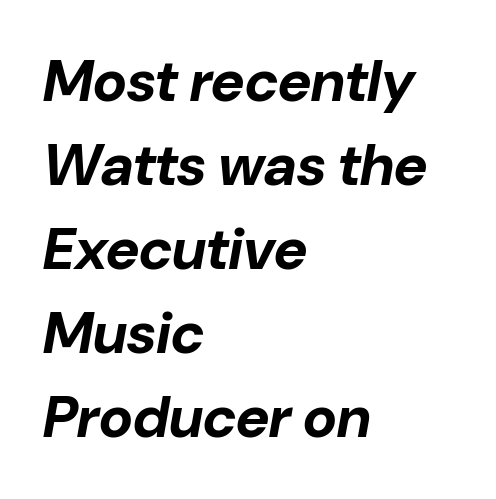
The image shows 58 px bold type, italic (leaning right); set left-aligned, normal line spacing (1.45x), normal letter spacing, not underlined; low stroke contrast and a medium x-height.
